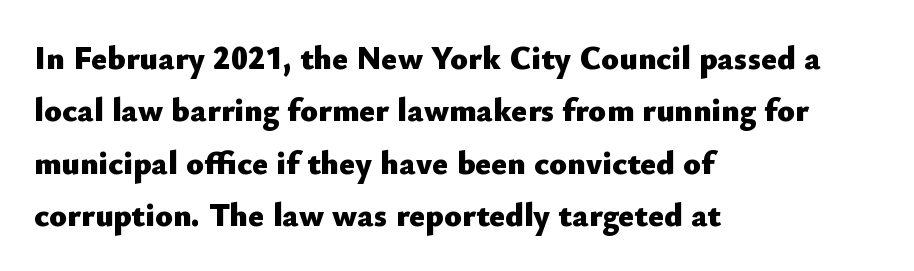
Q: Is the text bold? A: Yes.
Q: Is the text italic (slanted)? A: No, it is upright.
Q: Is the typeface a serif or a sans-serif typeface? A: Sans-serif.
Q: Is the text underlined? A: No.
Q: How is the paragraph aligned? A: Left-aligned.
Q: Is the spacing between letters normal or unusually wide? A: Normal.
Q: Is the spacing between lines tight, normal or loose? A: Normal.
Q: Width (condensed, normal, or wide)? A: Normal.
Q: Stroke contrast? A: Low.
Q: x-height? A: Small.
Q: Monospaced? A: No.
